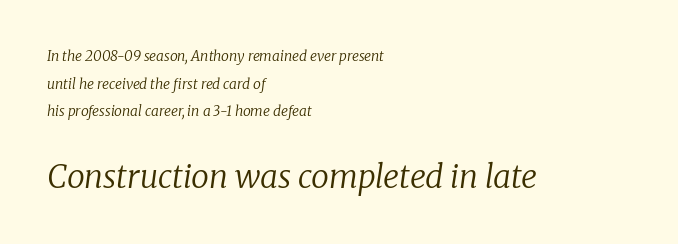
The image shows 32 px regular-weight serif type, italic (leaning right); set left-aligned, loose line spacing (1.98x), normal letter spacing, not underlined; the second (bottom) block is 2.29x larger; low stroke contrast and a medium x-height.
